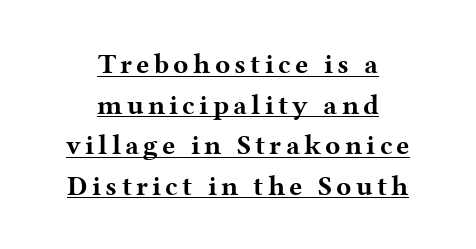
In terms of letterform style, serifs are clearly present. Does the leading feel generous? No, just average. The whitespace from short lines is split evenly between both sides. Nope, not italic — everything's standing straight. Is this a fixed-width face? No — the glyphs have proportional, varying widths.
